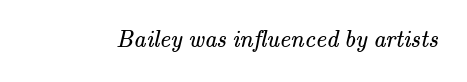
Q: Is the text bold? A: No.
Q: Is the text underlined? A: No.
Q: Is the spacing between letters normal or unusually wide? A: Normal.
